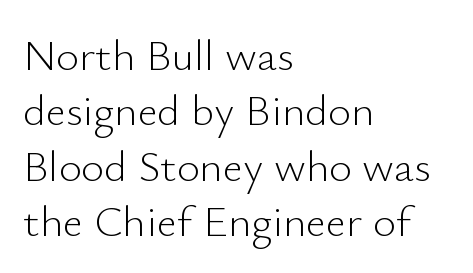
Short note: letters normally spaced. This sample has the flowing, uneven cadence of proportional lettering. No heavy texture on the line: the type isn't bold. The area under the type is left untouched. The letters stand straight up with perfectly vertical stems.
